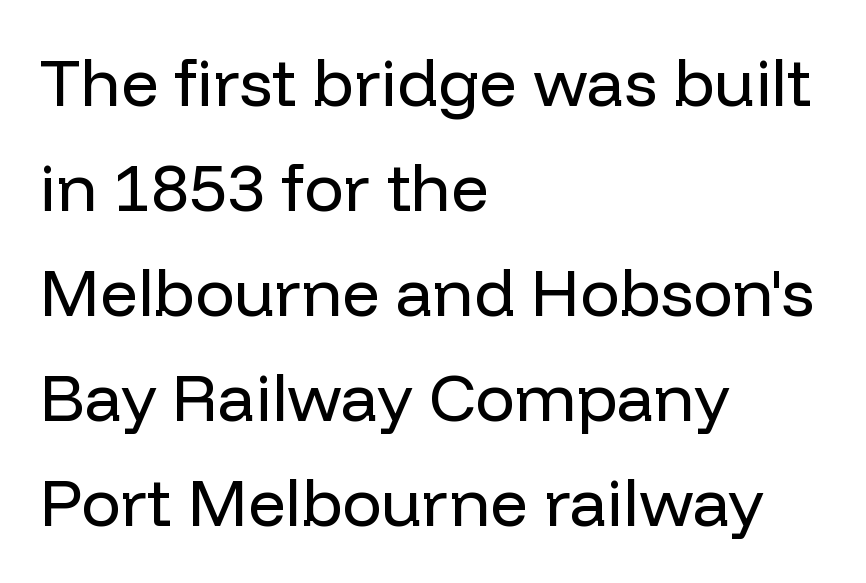
{"serif": "no", "italic": "no", "bold": "no", "weight": "regular", "width": "normal", "stroke_contrast": "low", "x_height": "medium", "monospaced": "no", "underline": "no", "align": "left", "line_spacing": "normal", "line_spacing_ratio": 1.59, "letter_spacing": "normal", "letter_spacing_em": 0.0, "glyph_px": 66}
